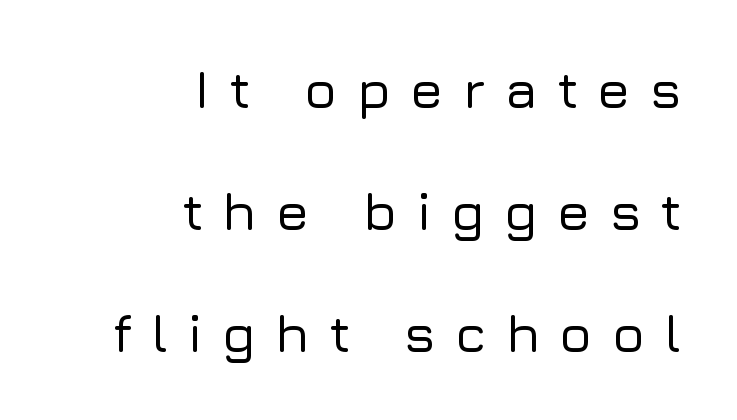
Tall strokes in this sample are plumb rather than angled. Character widths vary here, with narrow letters taking less room than wide ones. Spacing between characters has been opened up far beyond the box default. A typesetter would label this face a sans.
